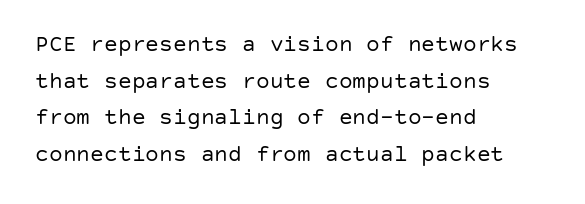
The image shows 23 px text type, upright; set left-aligned, normal line spacing (1.59x), normal letter spacing, not underlined.
